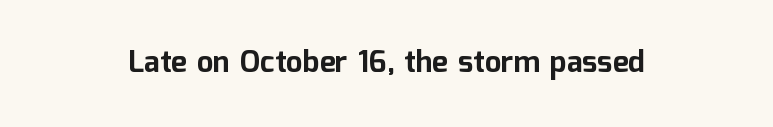
{"serif": "no", "italic": "no", "bold": "yes", "weight": "bold", "width": "normal", "stroke_contrast": "low", "x_height": "medium", "monospaced": "no", "underline": "no", "align": "center", "letter_spacing": "normal", "letter_spacing_em": 0.0, "glyph_px": 30}
